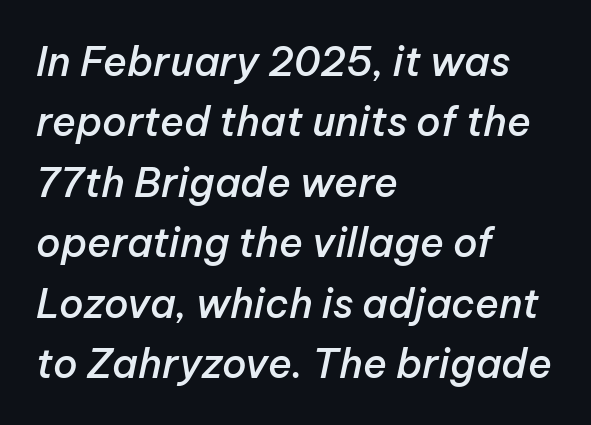
The image shows 40 px semibold type, italic (leaning right); set left-aligned, normal line spacing (1.51x), normal letter spacing, not underlined; low stroke contrast and a medium x-height.
